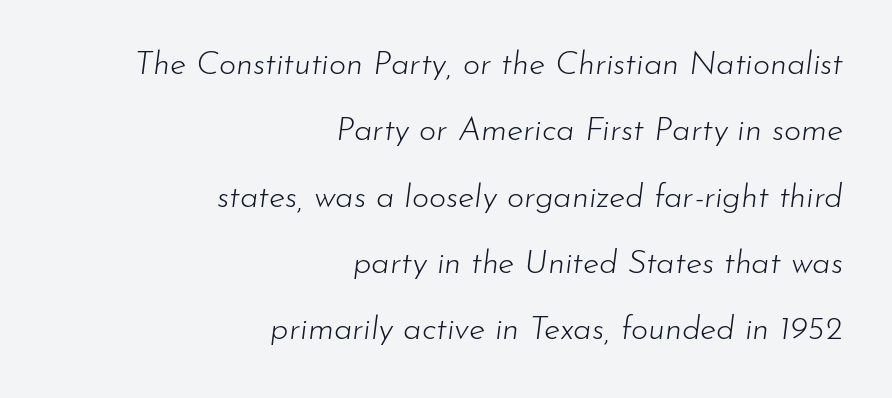
{"italic": "yes", "lean": "right", "slant_degrees": 7, "bold": "no", "weight": "light", "width": "normal", "stroke_contrast": "low", "x_height": "small", "monospaced": "no", "underline": "no", "align": "right", "line_spacing": "loose", "line_spacing_ratio": 2.01, "letter_spacing": "normal", "letter_spacing_em": 0.0, "glyph_px": 33}
